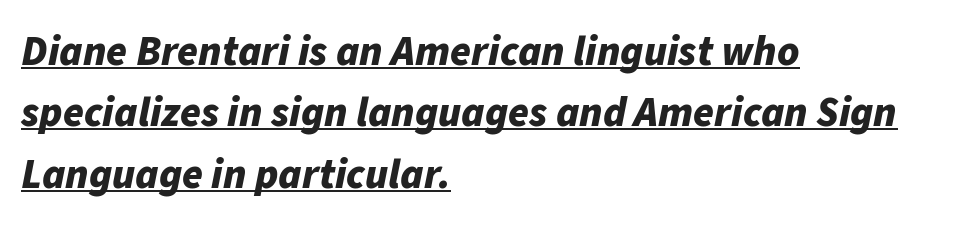
The image shows 42 px bold type, italic (leaning right); set left-aligned, normal line spacing (1.46x), normal letter spacing, underlined; low stroke contrast and a medium x-height.
